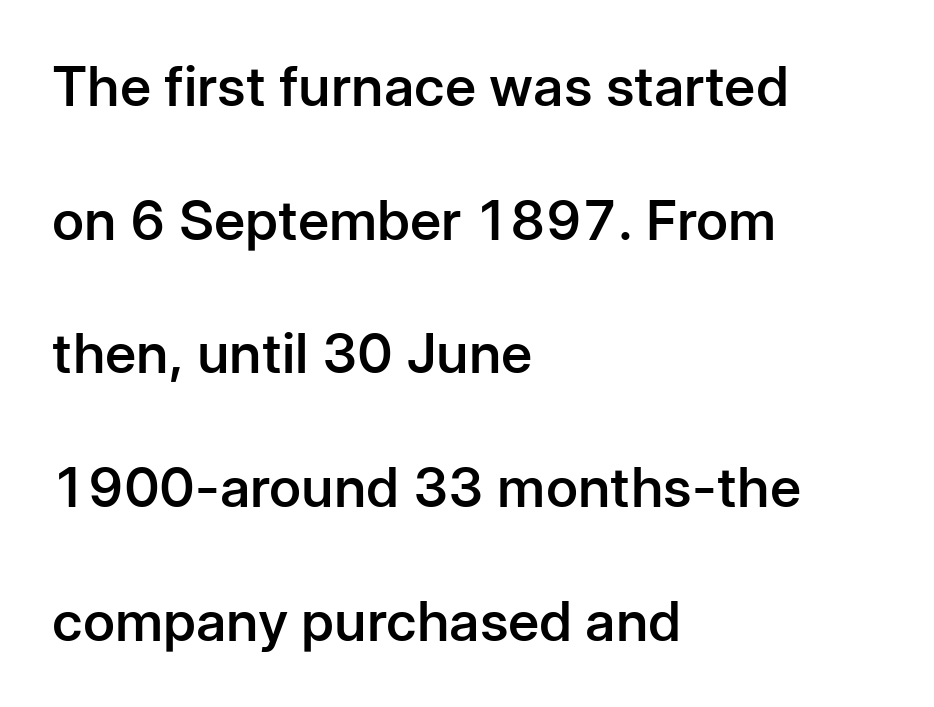
If you drew a line through each stem, it would be perfectly vertical. Summary of vertical rhythm: relaxed, with wide interline spacing. Type style note: lacks serifs. Bare-footed words on every line. The horizontal fit of the characters is conventional and even.
